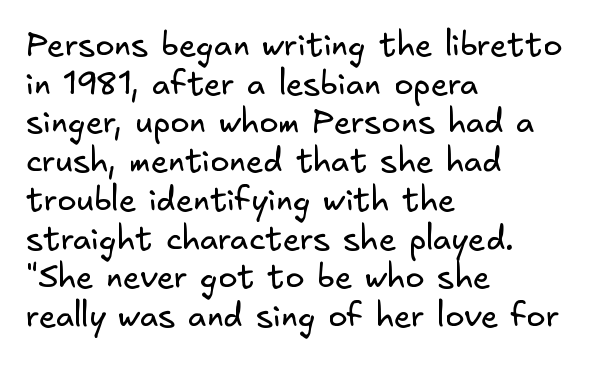
The image shows 32 px regular-weight sans-serif type; set left-aligned, line spacing 1.21x, normal letter spacing, not underlined; low stroke contrast and a small x-height.
